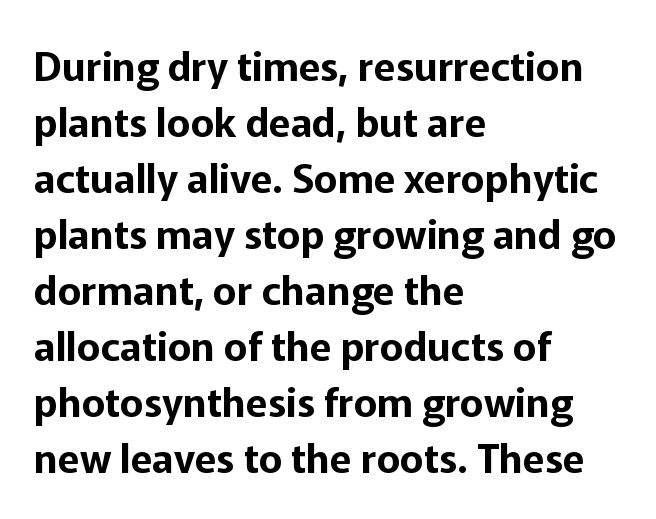
Honestly, the row spacing looks completely unremarkable. Tall strokes in this sample are plumb rather than angled. Line beginnings align vertically; line endings do not. Spacing verdict: proportional, widths tailored to each character.
